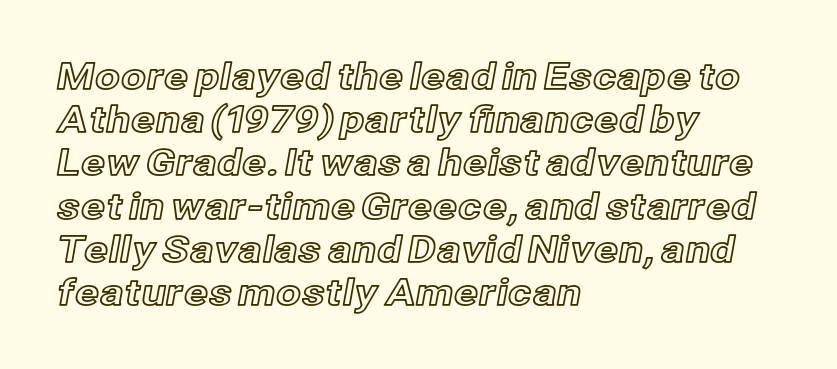
The image shows 36 px text type; set left-aligned, line spacing 1.2x, normal letter spacing, not underlined; a medium x-height.
